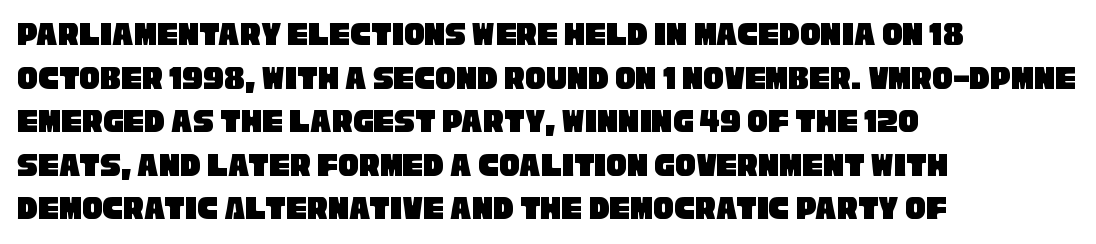
{"serif": "no", "width": "condensed", "stroke_contrast": "low", "x_height": "large", "monospaced": "no", "underline": "no", "align": "left", "line_spacing": "normal", "line_spacing_ratio": 1.28, "letter_spacing": "normal", "letter_spacing_em": 0.0, "glyph_px": 34}
